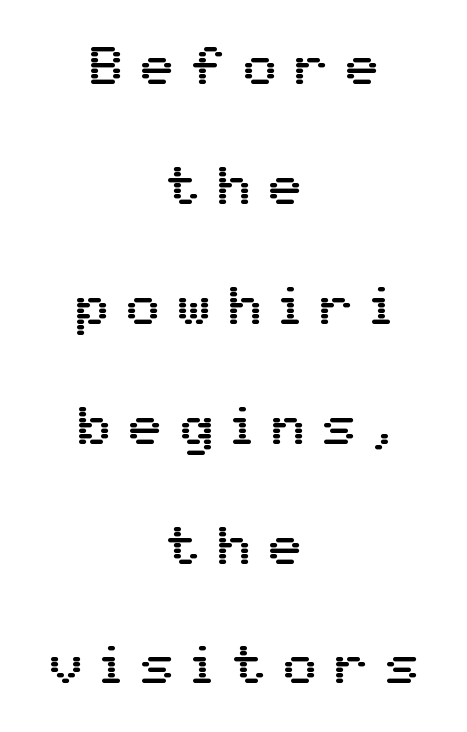
The image shows 55 px sans-serif type, upright; set centered, loose line spacing (2.18x), unusually wide letter spacing (+0.33 em), not underlined; medium stroke contrast and a medium x-height.
